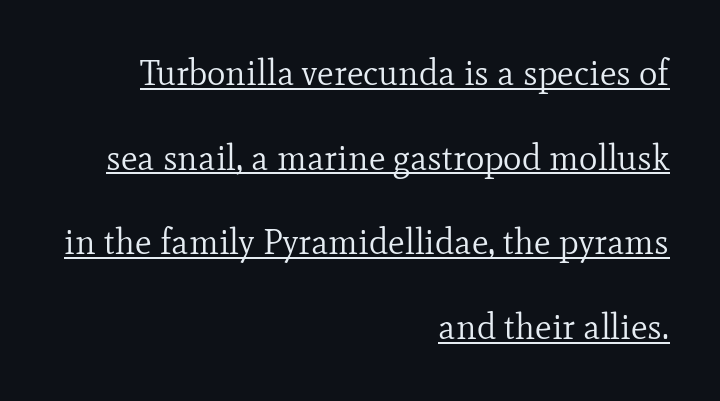
The image shows 35 px regular-weight serif type, upright; set right-aligned, loose line spacing (2.42x), normal letter spacing, underlined; low stroke contrast and a small x-height.
